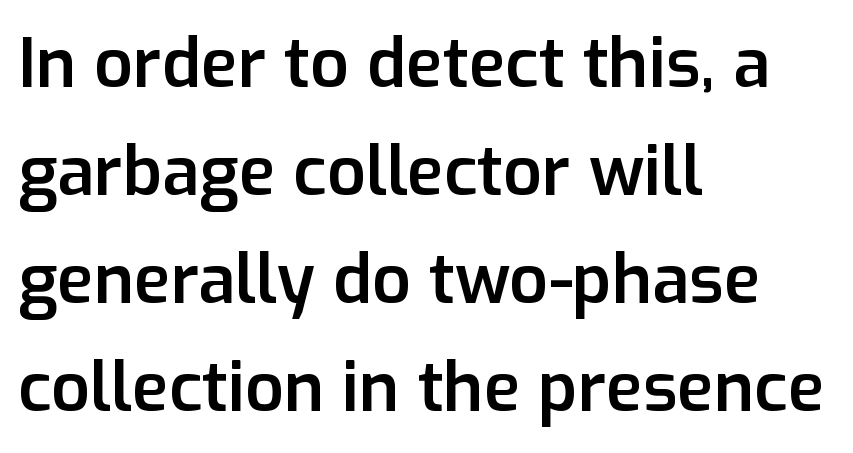
{"serif": "no", "italic": "no", "bold": "semi", "weight": "semibold", "width": "normal", "stroke_contrast": "low", "x_height": "medium", "monospaced": "no", "underline": "no", "align": "left", "line_spacing": "normal", "line_spacing_ratio": 1.59, "letter_spacing": "normal", "letter_spacing_em": 0.0, "glyph_px": 68}
